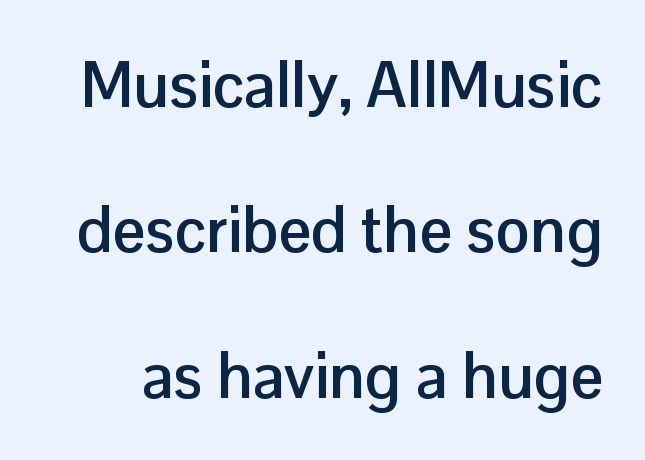
This is the regular roman posture of the typeface. The line texture is even and compact thanks to regular tracking. Varying glyph widths throughout — classic text-font behaviour. Set as a true bold cut, around the 700 mark.
